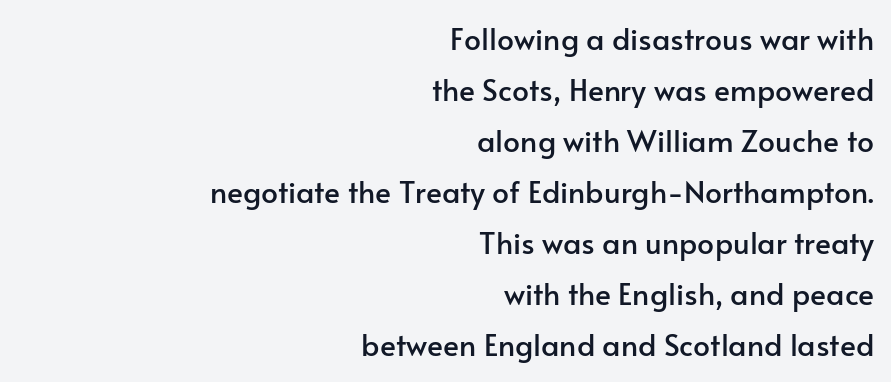
Serifs: no, the terminals of the letterforms are clean. Posture: upright roman. Character widths vary here, with narrow letters taking less room than wide ones. Students, observe: this is what conventionally led text looks like.
